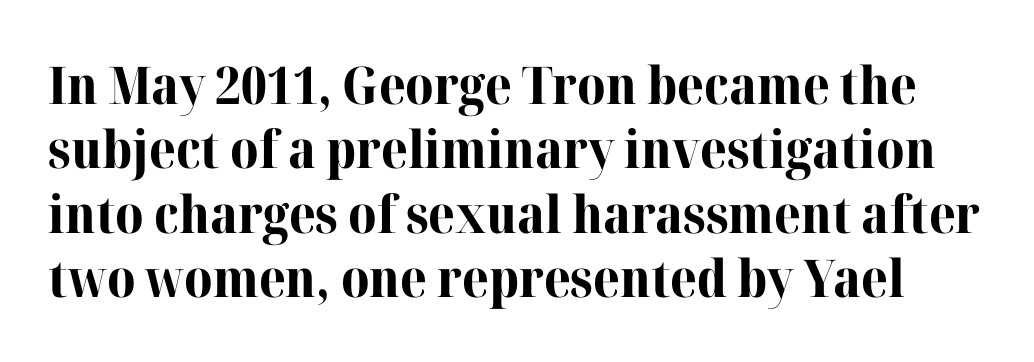
You can tell from the footed stems that serif type was used. No extra tracking has been applied to these lines. Decoration check: the copy has no underline. Designer's note — italics off, roman on. Spacing verdict: proportional, widths tailored to each character. The passage shown is emphatically bold.
